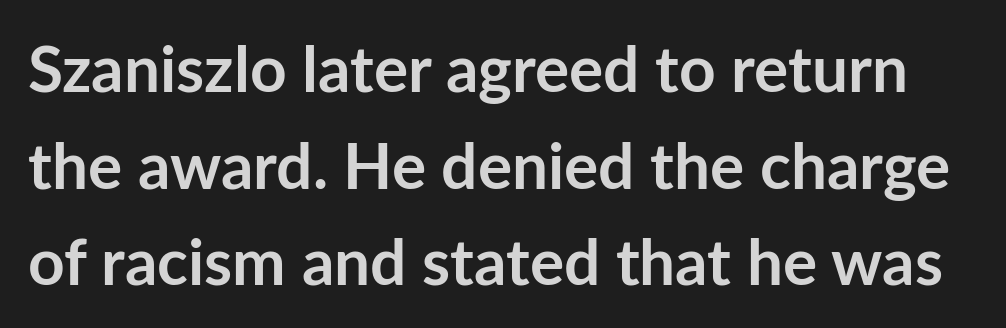
Serifs: no, the terminals of the letterforms are clean. Characters follow at the spacing the type designer built in. Leading: standard. Rendered with straight, roman letterforms.
